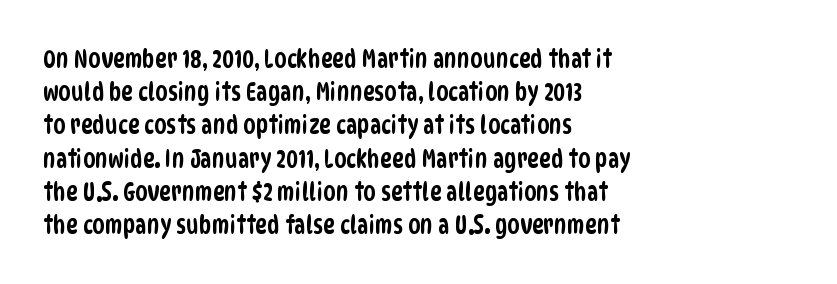
{"underline": "no", "align": "left", "line_spacing": "normal", "line_spacing_ratio": 1.33, "letter_spacing": "normal", "letter_spacing_em": 0.0, "glyph_px": 25}
